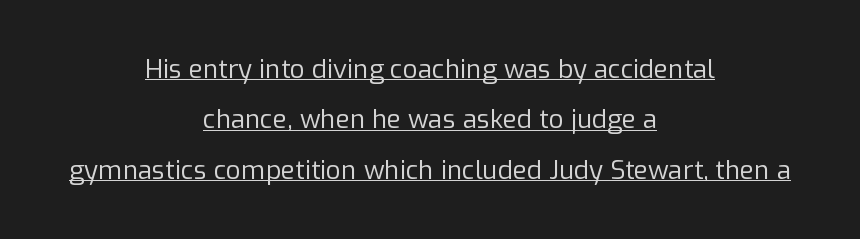
{"italic": "no", "bold": "no", "underline": "yes", "align": "center", "line_spacing": "loose", "line_spacing_ratio": 1.94, "letter_spacing": "normal", "letter_spacing_em": 0.0, "glyph_px": 26}
